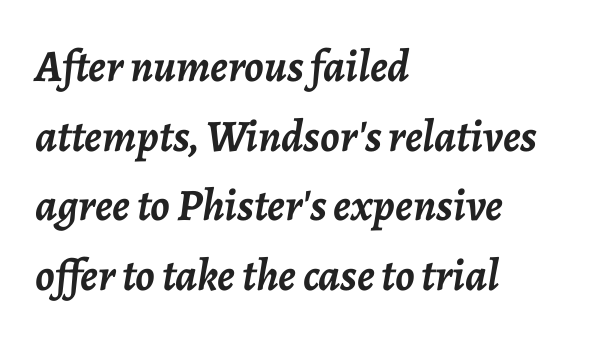
{"italic": "yes", "lean": "right", "slant_degrees": 7, "bold": "yes", "weight": "semibold", "width": "normal", "stroke_contrast": "low", "x_height": "medium", "monospaced": "no", "underline": "no", "align": "left", "line_spacing": "normal", "line_spacing_ratio": 1.55, "letter_spacing": "normal", "letter_spacing_em": 0.0, "glyph_px": 45}
